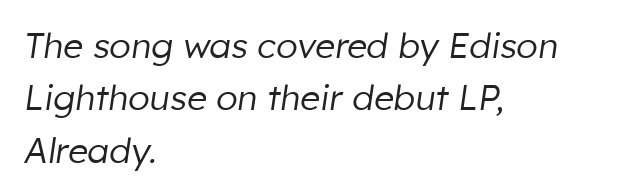
Each letter keeps its own natural width here, so spacing adapts to shape. The letters are slanted; this is an italic face. Notice how descenders clear the ascenders below comfortably — that's standard leading. Check under the words: just untouched page.
